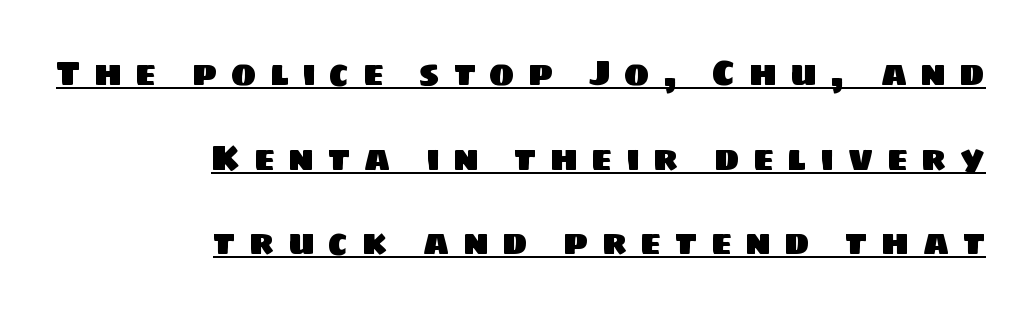
The image shows 34 px sans-serif type; set right-aligned, loose line spacing (2.49x), unusually wide letter spacing (+0.39 em), underlined; low stroke contrast and a large x-height.
